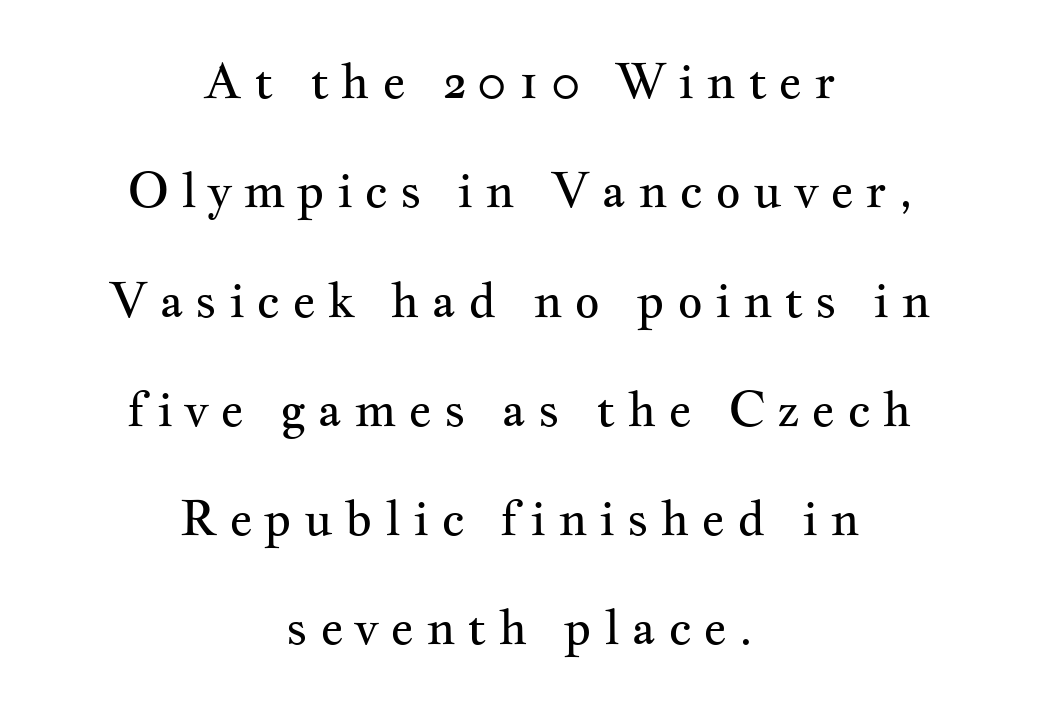
Character widths vary here, with narrow letters taking less room than wide ones. Typeset on center — no edge is straight. The gap between lines stays unmarked. Designer's note — italics off, roman on.
